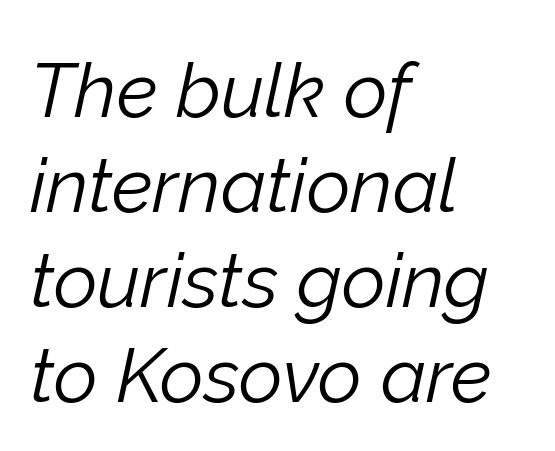
The image shows 76 px light type, italic (leaning right); set left-aligned, normal line spacing (1.25x), normal letter spacing, not underlined; low stroke contrast and a medium x-height.
